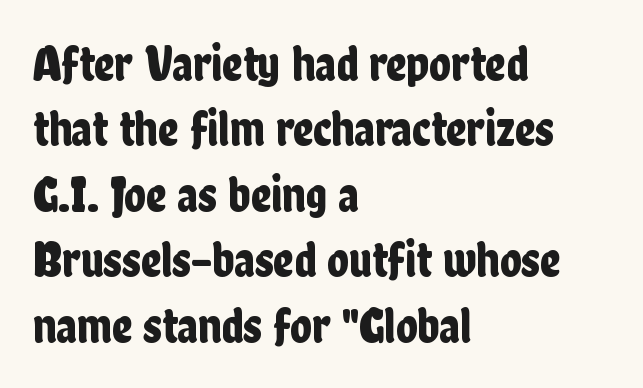
Q: Is the text italic (slanted)? A: No, it is upright.
Q: Is the typeface a serif or a sans-serif typeface? A: Sans-serif.
Q: Is the text underlined? A: No.
Q: How is the paragraph aligned? A: Left-aligned.
Q: Is the spacing between letters normal or unusually wide? A: Normal.
Q: Is the spacing between lines tight, normal or loose? A: Normal.
Q: Width (condensed, normal, or wide)? A: Condensed.
Q: Stroke contrast? A: Low.
Q: x-height? A: Medium.
Q: Monospaced? A: No.
